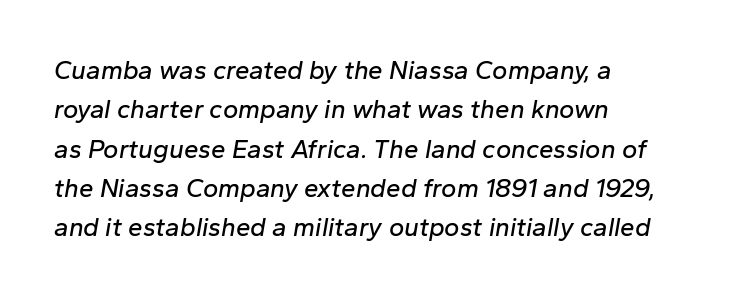
{"italic": "yes", "lean": "right", "slant_degrees": 10, "underline": "no", "align": "left", "line_spacing": "normal", "line_spacing_ratio": 1.51, "letter_spacing": "normal", "letter_spacing_em": 0.0, "glyph_px": 26}
